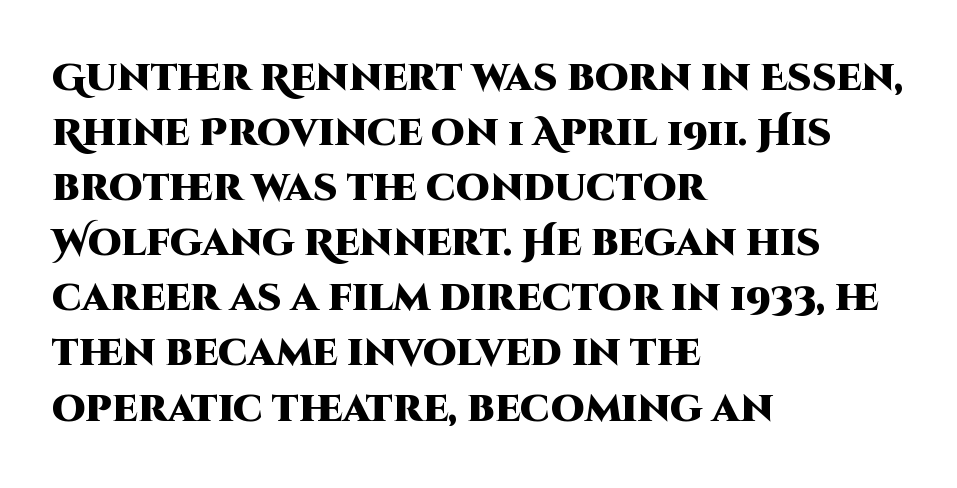
Just letters on the line, the space beneath them empty. Is there any slant? The stems are plumb. The characters display no serif detailing; their extremities are plain. The letters are bold, with thick, heavy strokes.
